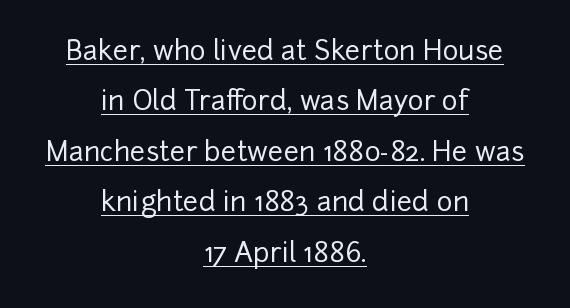
{"italic": "no", "underline": "yes", "align": "center", "line_spacing_ratio": 1.87, "letter_spacing": "normal", "letter_spacing_em": 0.0, "glyph_px": 27}
